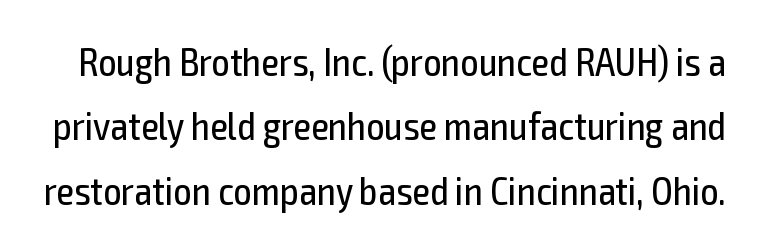
Stroke mass is kept to a normal reading level or below. Normally led — the rows are evenly, conventionally spaced. Any mark beneath the type? The region is blank. No feet cap the strokes, marking this as sans-serif type. The gaps between neighbouring characters are ordinary and unremarkable. The passage shown is typed in a proportional face where columns would drift.
